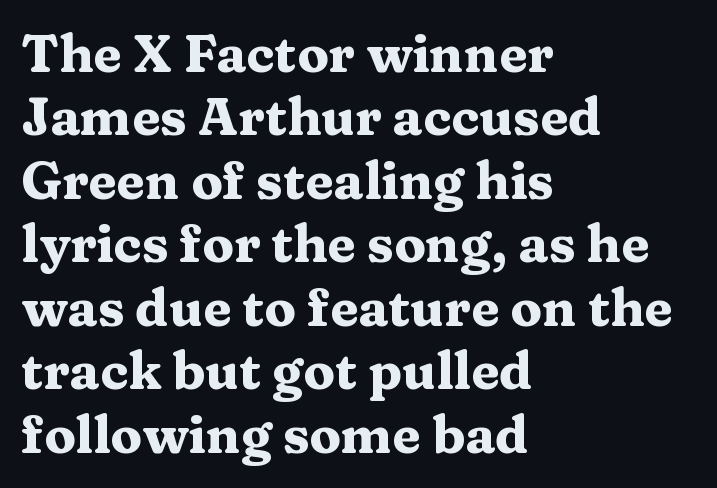
Q: Is the text bold? A: Yes.
Q: Is the text italic (slanted)? A: No, it is upright.
Q: Is the typeface a serif or a sans-serif typeface? A: Serif.
Q: Is the text underlined? A: No.
Q: How is the paragraph aligned? A: Left-aligned.
Q: Is the spacing between letters normal or unusually wide? A: Normal.
Q: Width (condensed, normal, or wide)? A: Wide.
Q: Stroke contrast? A: Medium.
Q: x-height? A: Medium.
Q: Monospaced? A: No.
